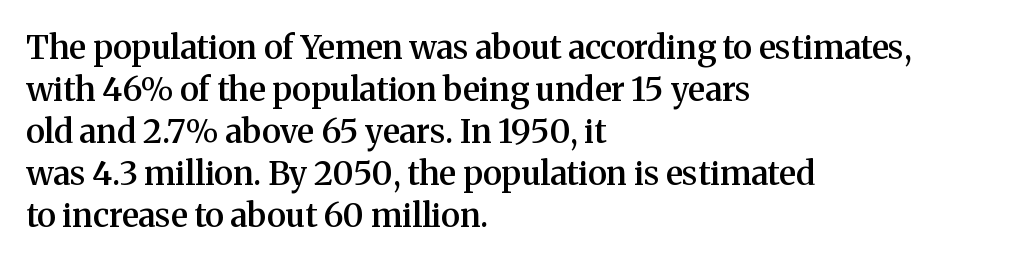
A somewhat darkened texture: the type is semibold rather than bold. It's the straight-up-and-down kind of type. Any mark beneath the type? The region is blank. All the whitespace from short lines collects on the right.
